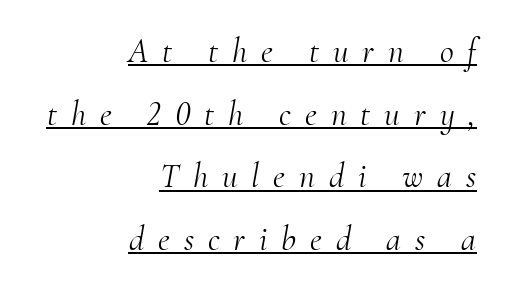
The image shows 34 px light serif type, italic (leaning right); set right-aligned, line spacing 1.84x, unusually wide letter spacing (+0.41 em), underlined; medium stroke contrast and a small x-height.
